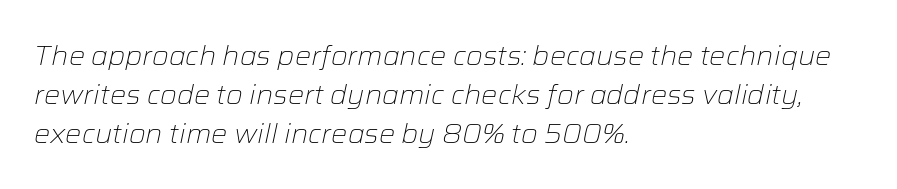
The image shows 27 px text type, italic (leaning right); set left-aligned, normal line spacing (1.44x), normal letter spacing, not underlined.
